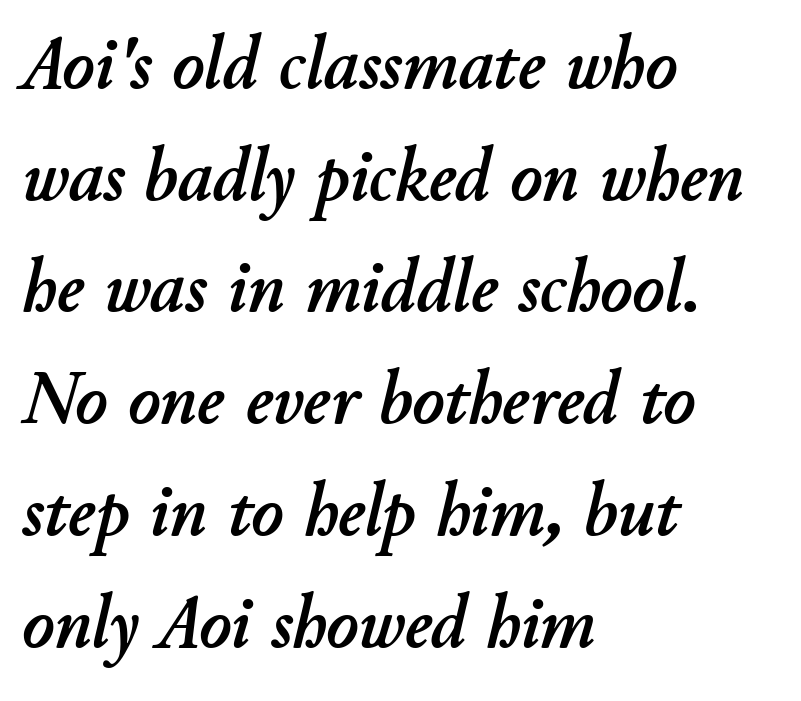
Q: Is the text italic (slanted)? A: Yes, it leans right by about 11 degrees.
Q: Is the text underlined? A: No.
Q: How is the paragraph aligned? A: Left-aligned.
Q: Is the spacing between letters normal or unusually wide? A: Normal.
Q: Is the spacing between lines tight, normal or loose? A: Normal.
Q: Width (condensed, normal, or wide)? A: Normal.
Q: Stroke contrast? A: Low.
Q: x-height? A: Small.
Q: Monospaced? A: No.
